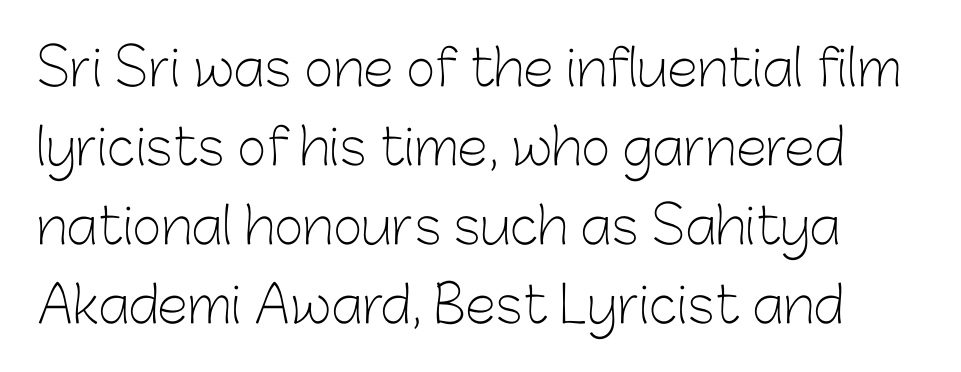
Q: Is the text bold? A: No.
Q: Is the text italic (slanted)? A: No, it is upright.
Q: Is the typeface a serif or a sans-serif typeface? A: Sans-serif.
Q: Is the text underlined? A: No.
Q: Is the spacing between letters normal or unusually wide? A: Normal.
Q: Is the spacing between lines tight, normal or loose? A: Normal.
Q: Width (condensed, normal, or wide)? A: Normal.
Q: Stroke contrast? A: Low.
Q: x-height? A: Medium.
Q: Monospaced? A: No.
